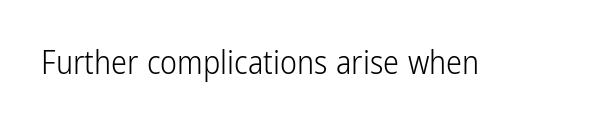
Descender tails drop into unmarked territory. Font category for this specimen: sans-serif. If you drew a line through each stem, it would be perfectly vertical. Nothing unusual about the tracking: characters are spaced as the font intends.
